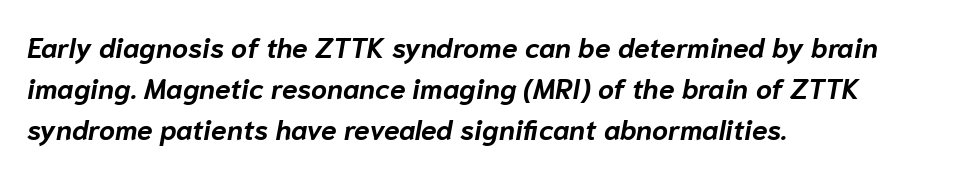
Q: Is the text bold? A: Yes.
Q: Is the text italic (slanted)? A: Yes, it leans right by about 10 degrees.
Q: Is the text underlined? A: No.
Q: How is the paragraph aligned? A: Left-aligned.
Q: Is the spacing between letters normal or unusually wide? A: Normal.
Q: Is the spacing between lines tight, normal or loose? A: Normal.
Q: Width (condensed, normal, or wide)? A: Normal.
Q: Stroke contrast? A: Low.
Q: x-height? A: Medium.
Q: Monospaced? A: No.
